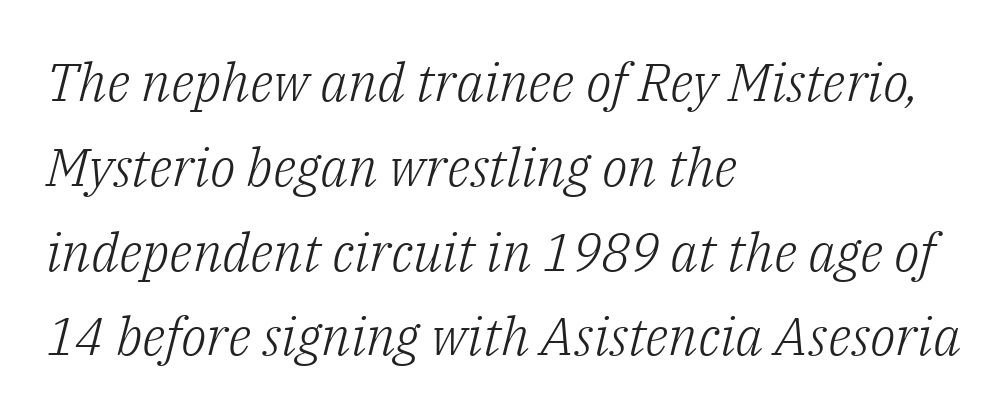
Q: Is the text bold? A: No.
Q: Is the text italic (slanted)? A: Yes, it leans right by about 14 degrees.
Q: Is the typeface a serif or a sans-serif typeface? A: Serif.
Q: Is the text underlined? A: No.
Q: How is the paragraph aligned? A: Left-aligned.
Q: Is the spacing between letters normal or unusually wide? A: Normal.
Q: Is the spacing between lines tight, normal or loose? A: Normal.
Q: Width (condensed, normal, or wide)? A: Normal.
Q: Stroke contrast? A: Low.
Q: x-height? A: Medium.
Q: Monospaced? A: No.
